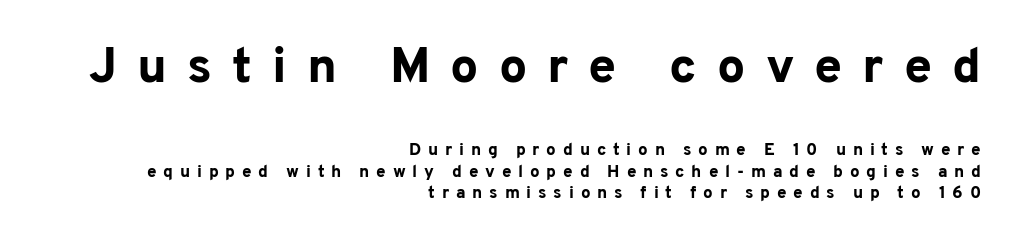
{"serif": "no", "italic": "no", "bold": "yes", "weight": "bold", "width": "normal", "stroke_contrast": "low", "x_height": "medium", "monospaced": "no", "underline": "no", "align": "right", "line_spacing": "normal", "line_spacing_ratio": 1.25, "letter_spacing": "wide", "letter_spacing_em": 0.4, "larger_block": "first", "size_ratio": 2.94, "glyph_px": 50}
